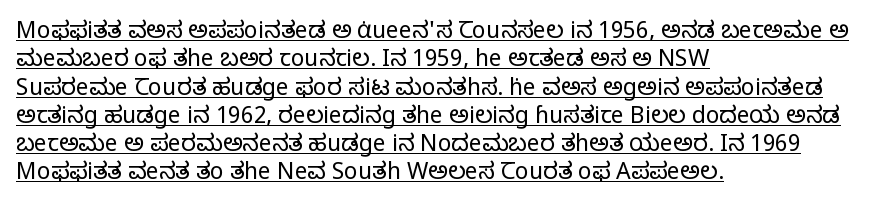
Has an underline been added? It has. Does extra space separate the letters? No, they use regular spacing. Rendered with straight, roman letterforms. Is the type heavy? It reads as light-to-regular instead. Where is the straight margin? On the left.
